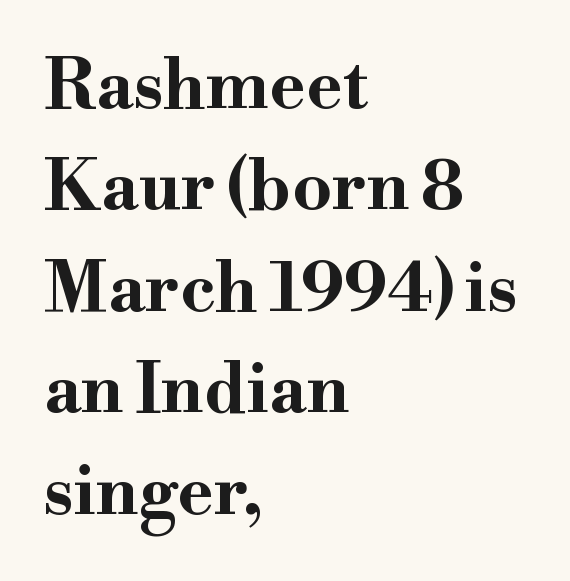
Each new line begins a customary step beneath the previous one. The specimen omits any rule beneath the text block's lines. Does the type have serifs? Yes, each stem ends in a small foot. Leftover space on each line is placed entirely after the last word.
